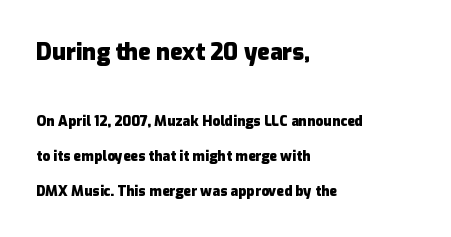
The image shows 23 px bold type, upright; set left-aligned, loose line spacing (2.48x), normal letter spacing, not underlined; the first (top) block is 1.64x larger.
